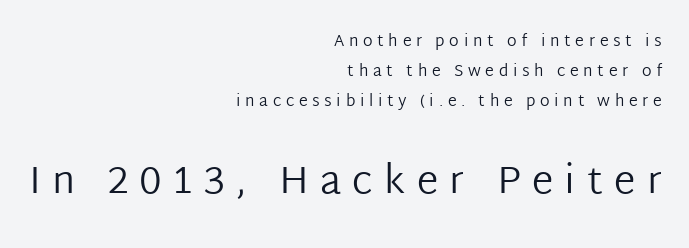
The image shows 39 px regular-weight sans-serif type, upright; set right-aligned, line spacing 1.88x, unusually wide letter spacing (+0.29 em), not underlined; the second (bottom) block is 2.44x larger; low stroke contrast and a medium x-height.
